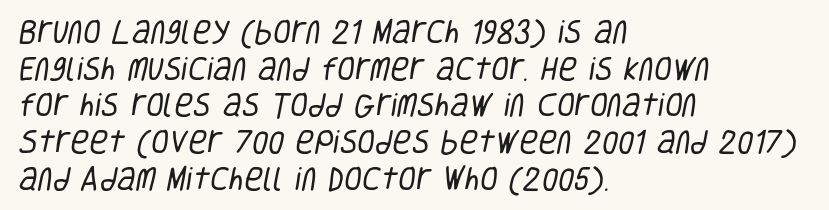
Interline gaps are of average width in this sample. The face looks like a standard text weight, possibly lighter. The line texture is even and compact thanks to regular tracking. Just letters on the line, the space beneath them empty. This sample is left-justified, so line endings fall wherever the words run out.
